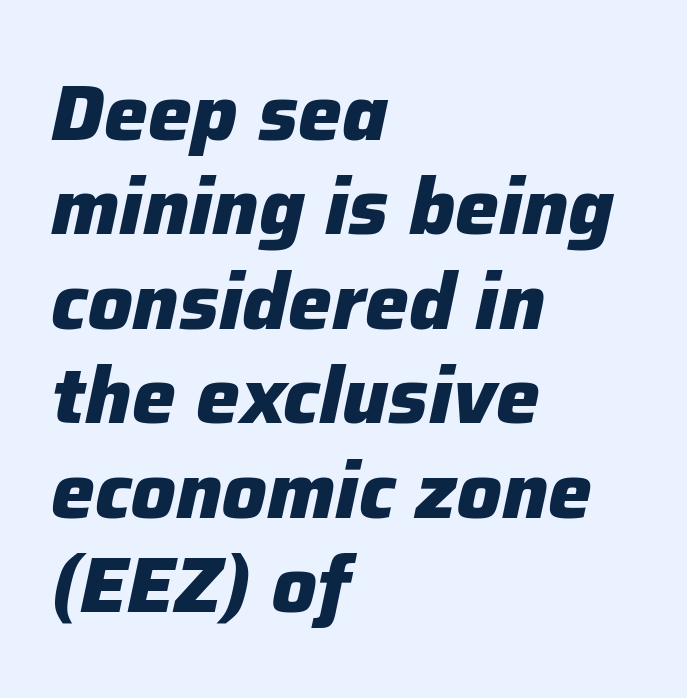
The image shows 78 px heavy type, italic (leaning right); set left-aligned, line spacing 1.21x, normal letter spacing, not underlined; low stroke contrast and a medium x-height.
